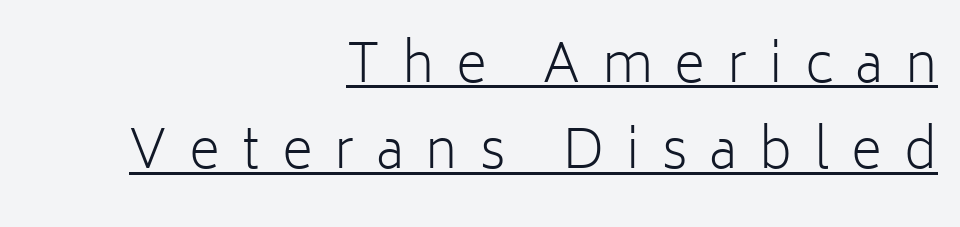
{"serif": "no", "italic": "no", "bold": "no", "weight": "light", "width": "normal", "stroke_contrast": "low", "x_height": "medium", "monospaced": "no", "underline": "yes", "align": "right", "line_spacing": "normal", "line_spacing_ratio": 1.63, "letter_spacing": "wide", "letter_spacing_em": 0.42, "glyph_px": 53}
